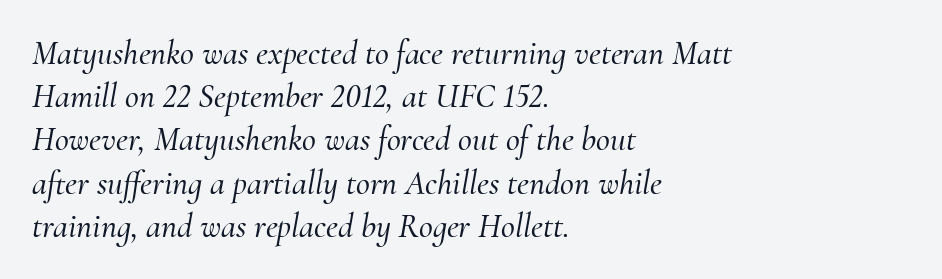
The rendering uses natural spacing where letterforms have individual widths. Horizontal bands of white between lines are of average thickness. What kind of face is this? One with serifs. Beneath every word, the page is bare. Glyph-to-glyph distance matches everyday printed text. This sample is left-justified, so line endings fall wherever the words run out.
